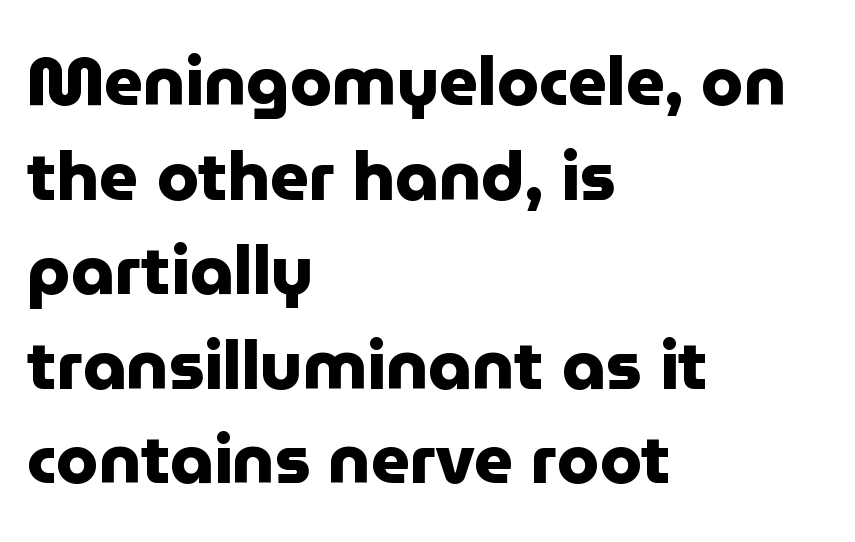
The image shows 68 px heavy sans-serif type, upright; set left-aligned, normal line spacing (1.39x), normal letter spacing, not underlined; low stroke contrast and a medium x-height.
